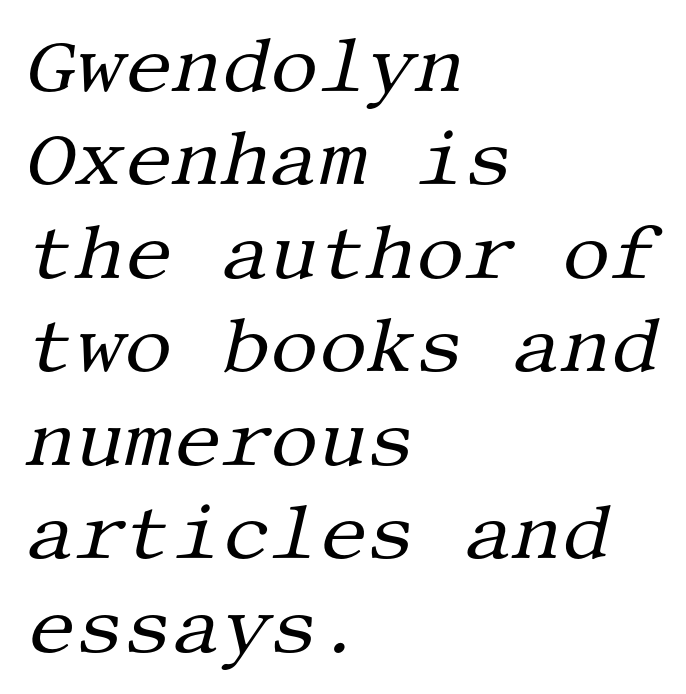
Q: Is the text bold? A: No.
Q: Is the text italic (slanted)? A: Yes, it leans right by about 13 degrees.
Q: Is the typeface a serif or a sans-serif typeface? A: Serif.
Q: Is the text underlined? A: No.
Q: How is the paragraph aligned? A: Left-aligned.
Q: Is the spacing between letters normal or unusually wide? A: Normal.
Q: Width (condensed, normal, or wide)? A: Normal.
Q: Stroke contrast? A: Medium.
Q: x-height? A: Large.
